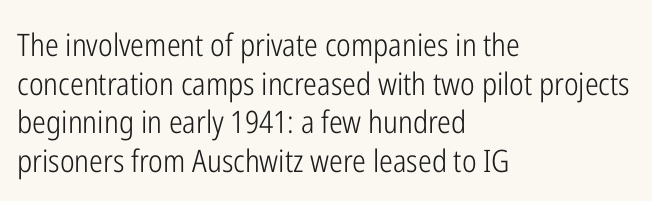
There is no visible air inserted between adjacent glyphs. What's the leading like? Ordinary, nothing unusual. Serifs: no, the terminals of the letterforms are clean. The rendering uses natural spacing where letterforms have individual widths. A bare baseline throughout the passage. No letter is thick-stroked: the sample isn't bold.
